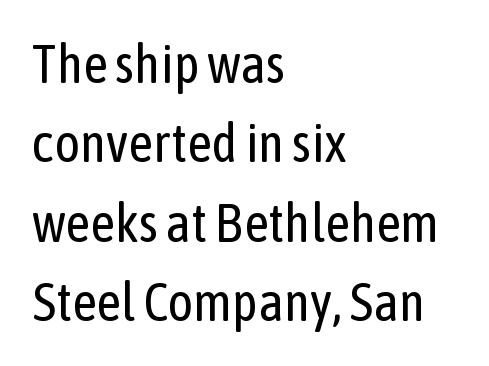
The image shows 54 px regular-weight, condensed sans-serif type, upright; set left-aligned, normal line spacing (1.47x), normal letter spacing, not underlined; low stroke contrast and a medium x-height.
